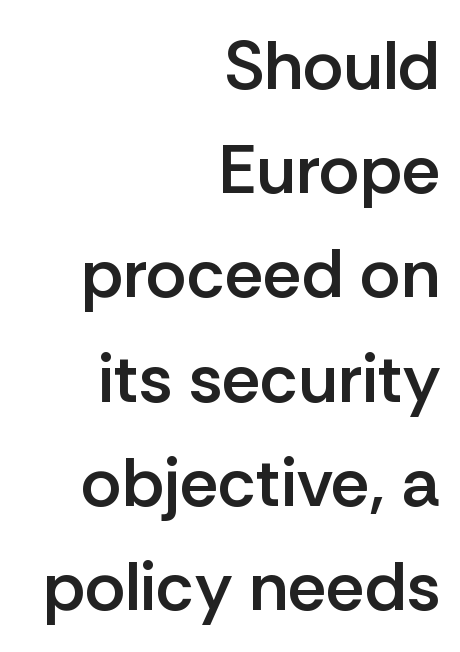
The image shows 69 px semibold sans-serif type, upright; set right-aligned, normal line spacing (1.51x), normal letter spacing, not underlined; low stroke contrast and a medium x-height.
